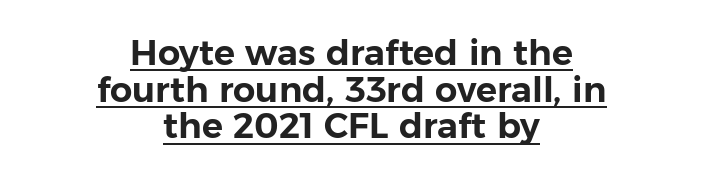
The image shows 35 px sans-serif type, upright; set centered, tight line spacing (1.05x), normal letter spacing, underlined; low stroke contrast and a medium x-height.
